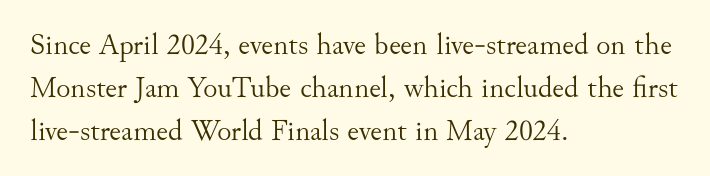
The image shows 30 px light serif type, upright; set left-aligned, normal line spacing (1.43x), normal letter spacing, not underlined; medium stroke contrast and a small x-height.
